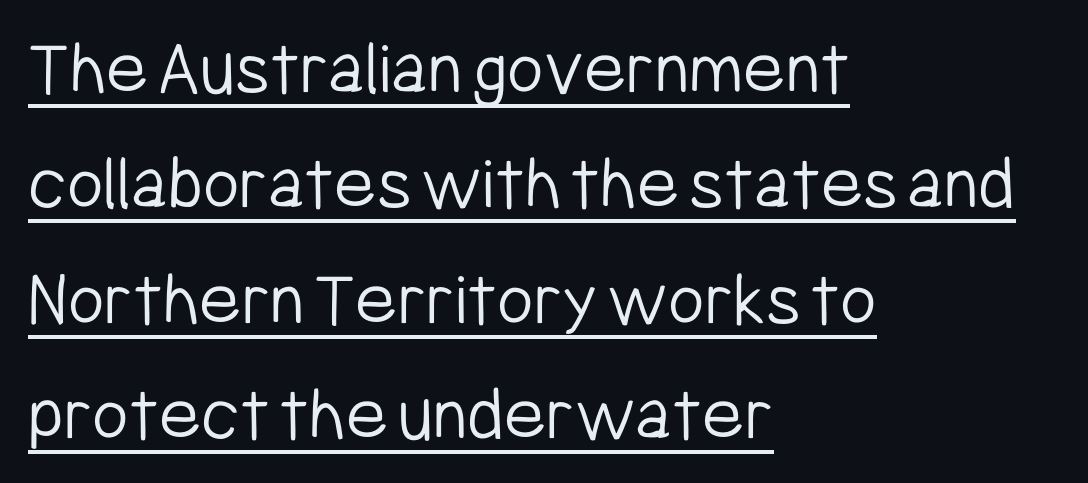
{"serif": "no", "italic": "no", "bold": "no", "weight": "light", "width": "condensed", "stroke_contrast": "low", "x_height": "medium", "monospaced": "no", "underline": "yes", "align": "left", "line_spacing": "normal", "line_spacing_ratio": 1.46, "letter_spacing": "normal", "letter_spacing_em": 0.0, "glyph_px": 79}
